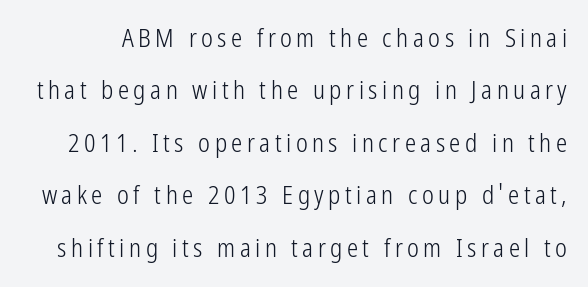
The image shows 25 px text type, upright; set loose line spacing (2.1x), not underlined.
